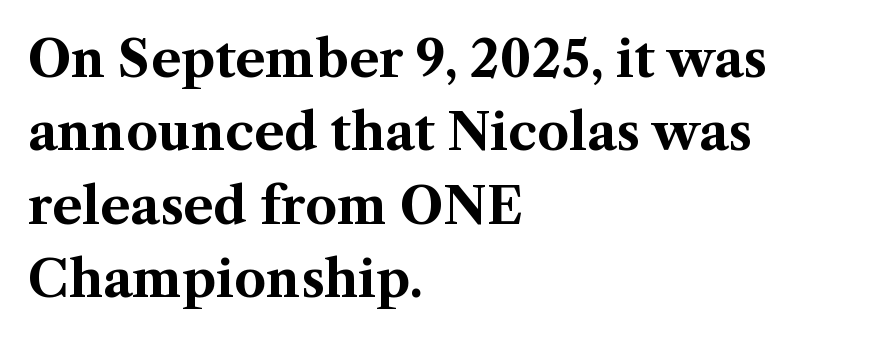
The image shows 50 px bold serif type, upright; set left-aligned, normal line spacing (1.47x), normal letter spacing, not underlined; medium stroke contrast and a medium x-height.
